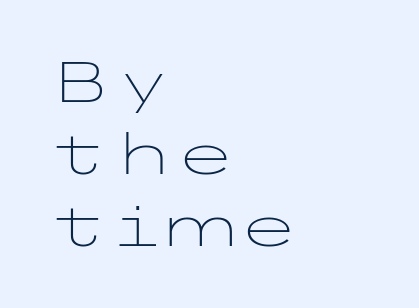
{"serif": "no", "italic": "no", "bold": "no", "weight": "light", "width": "wide", "stroke_contrast": "low", "x_height": "medium", "underline": "no", "align": "left", "line_spacing": "normal", "line_spacing_ratio": 1.26, "letter_spacing": "normal", "letter_spacing_em": 0.0, "glyph_px": 57}
